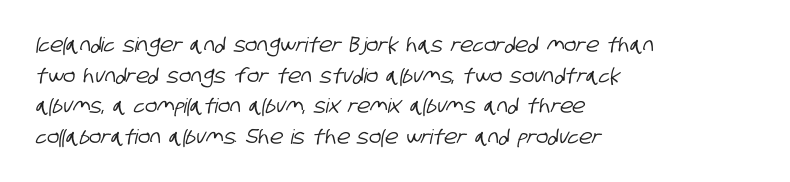
Glyph-to-glyph distance matches everyday printed text. The strip under each line holds only bare page. The line-height multiplier appears to be the usual default. The ragged edge is on the right, which tells us the setting is flush left.
